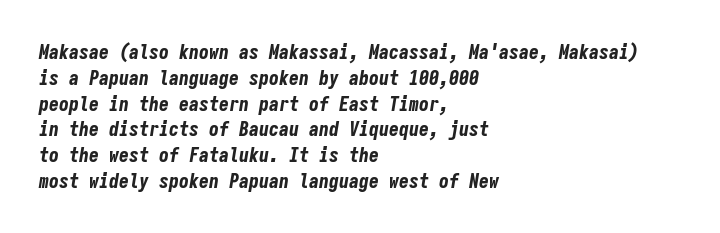
Q: Is the text bold? A: Yes.
Q: Is the text italic (slanted)? A: Yes, it leans right by about 9 degrees.
Q: Is the text underlined? A: No.
Q: How is the paragraph aligned? A: Left-aligned.
Q: Is the spacing between letters normal or unusually wide? A: Normal.
Q: Is the spacing between lines tight, normal or loose? A: Normal.
